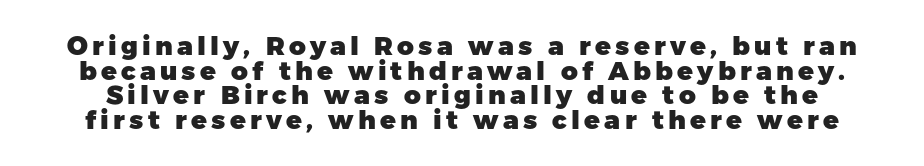
Q: Is the text bold? A: Yes.
Q: Is the text italic (slanted)? A: No, it is upright.
Q: Is the text underlined? A: No.
Q: Is the spacing between lines tight, normal or loose? A: Tight.
